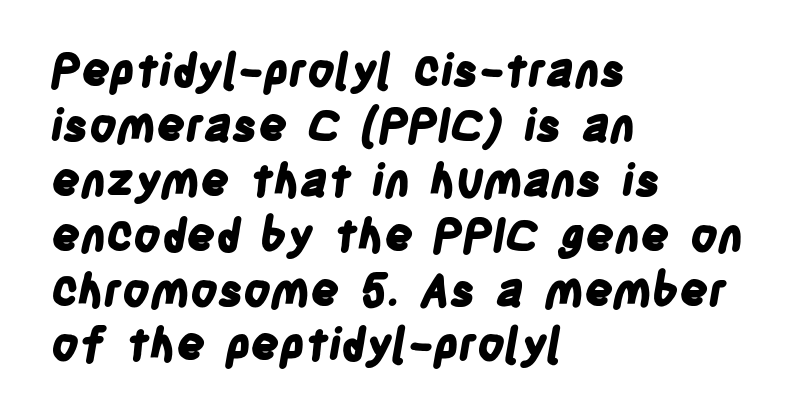
{"serif": "no", "bold": "yes", "weight": "bold", "width": "condensed", "stroke_contrast": "low", "x_height": "large", "monospaced": "no", "underline": "no", "align": "left", "line_spacing_ratio": 1.22, "letter_spacing": "normal", "letter_spacing_em": 0.0, "glyph_px": 45}
